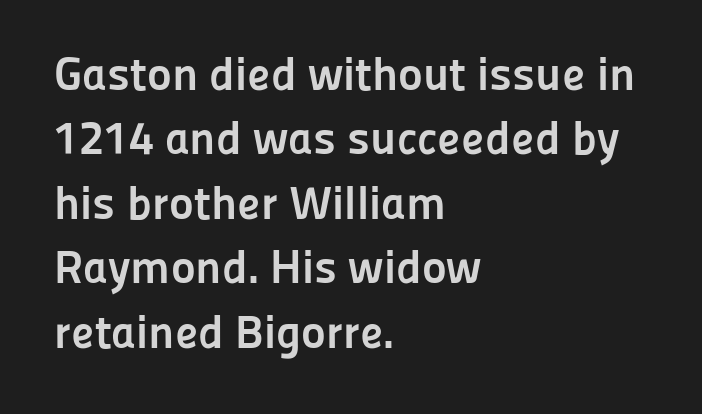
{"serif": "no", "italic": "no", "bold": "yes", "weight": "semibold", "width": "normal", "stroke_contrast": "low", "x_height": "medium", "monospaced": "no", "underline": "no", "align": "left", "line_spacing": "normal", "line_spacing_ratio": 1.37, "letter_spacing": "normal", "letter_spacing_em": 0.0, "glyph_px": 47}
